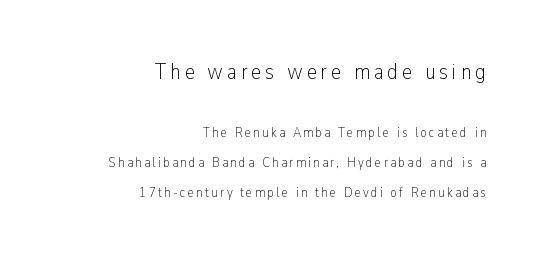
The image shows 23 px text type, upright; set right-aligned, loose line spacing (2.12x), not underlined; the first (top) block is 1.64x larger.
